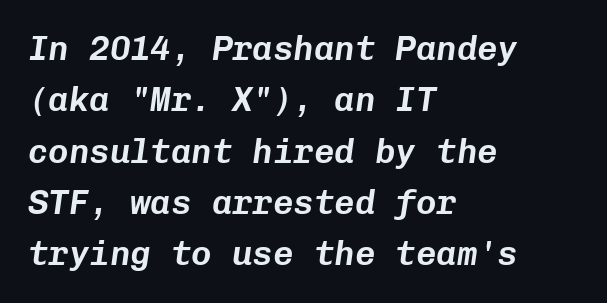
Is this a fixed-width face? Yes — each glyph sits in an identical cell. Notice how descenders clear the ascenders below comfortably — that's standard leading. Which margin do the lines hug? The left one — the right edge is uneven. Descenders are the only things crossing below the line.
